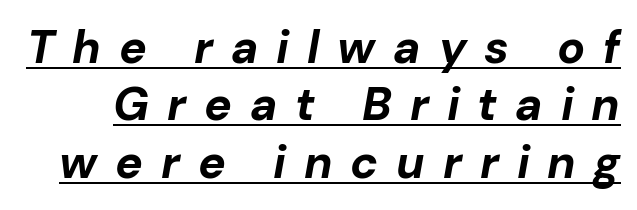
Q: Is the text bold? A: Yes.
Q: Is the text italic (slanted)? A: Yes, it leans right by about 10 degrees.
Q: Is the text underlined? A: Yes.
Q: Is the spacing between letters normal or unusually wide? A: Unusually wide.
Q: Is the spacing between lines tight, normal or loose? A: Normal.
Q: Width (condensed, normal, or wide)? A: Normal.
Q: Stroke contrast? A: Low.
Q: x-height? A: Medium.
Q: Monospaced? A: No.
